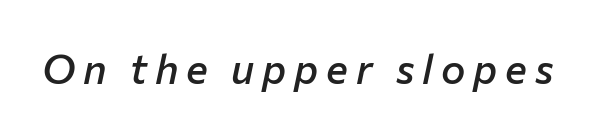
The image shows 41 px semibold type, italic (leaning right); set not underlined; low stroke contrast and a medium x-height.
